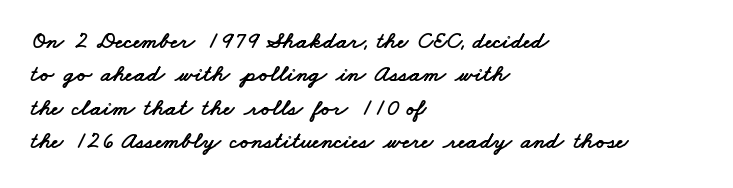
The image shows 24 px text type; set left-aligned, normal line spacing (1.39x), normal letter spacing, not underlined.
